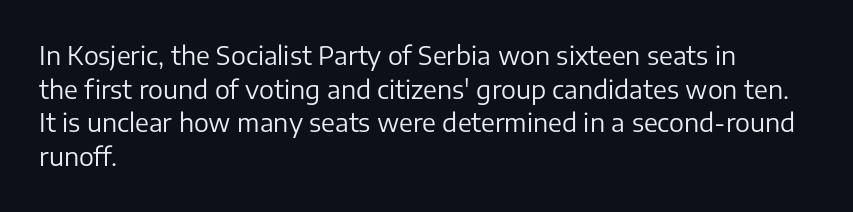
Q: Is the text bold? A: No.
Q: Is the text italic (slanted)? A: No, it is upright.
Q: Is the text underlined? A: No.
Q: How is the paragraph aligned? A: Left-aligned.
Q: Is the spacing between letters normal or unusually wide? A: Normal.
Q: Is the spacing between lines tight, normal or loose? A: Normal.
